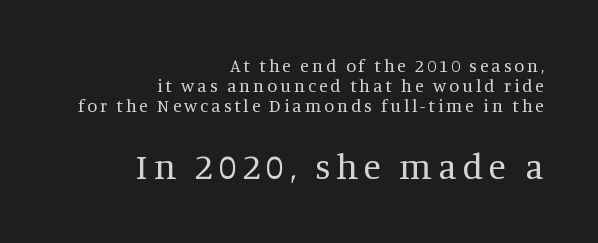
The image shows 36 px regular-weight serif type, upright; set right-aligned, tight line spacing (1.12x), not underlined; the second (bottom) block is 2.0x larger; medium stroke contrast and a large x-height.
